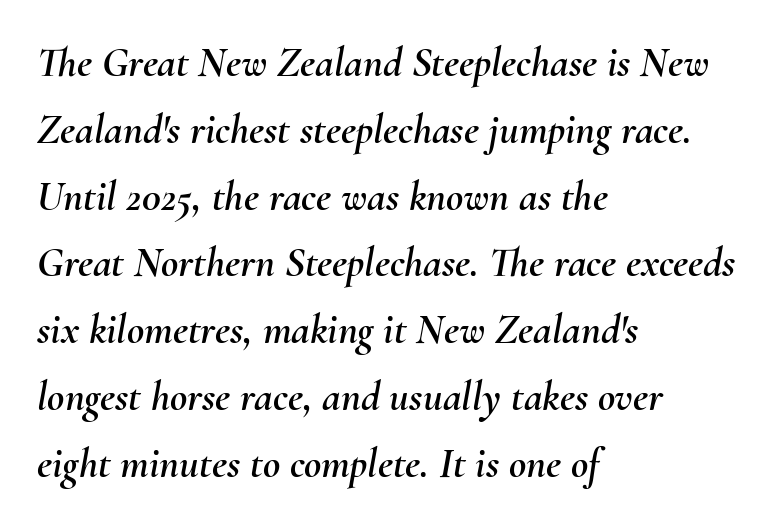
A typesetter would call this leading conventional body-copy spacing. Honestly, the letter spacing is just normal — you wouldn't notice it. Horizontally, the lines are justified to the leading edge only. The font's italic variant was chosen for this text.
